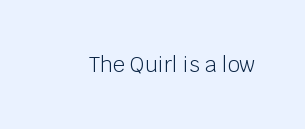
The passage shown is not underscored anywhere. The font's upright variant was chosen for this text. Stems here are at most as thick as an everyday book face. Observe the ordinary spacing: letters are neighbours, not strangers.
